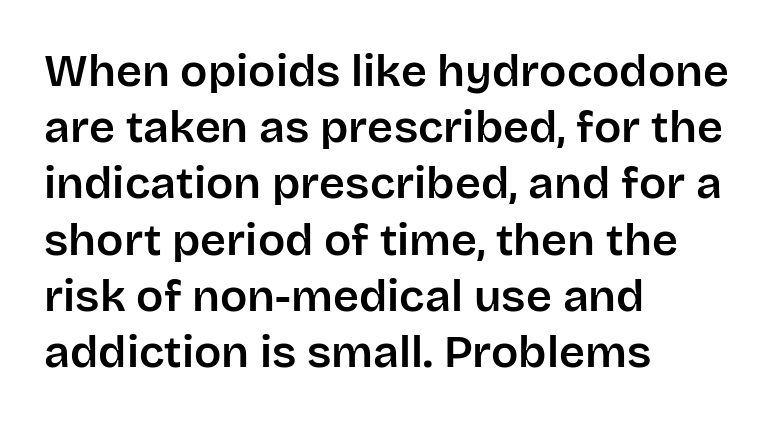
{"serif": "no", "italic": "no", "width": "normal", "stroke_contrast": "low", "x_height": "large", "monospaced": "no", "underline": "no", "align": "left", "line_spacing": "normal", "line_spacing_ratio": 1.25, "letter_spacing": "normal", "letter_spacing_em": 0.0, "glyph_px": 45}
